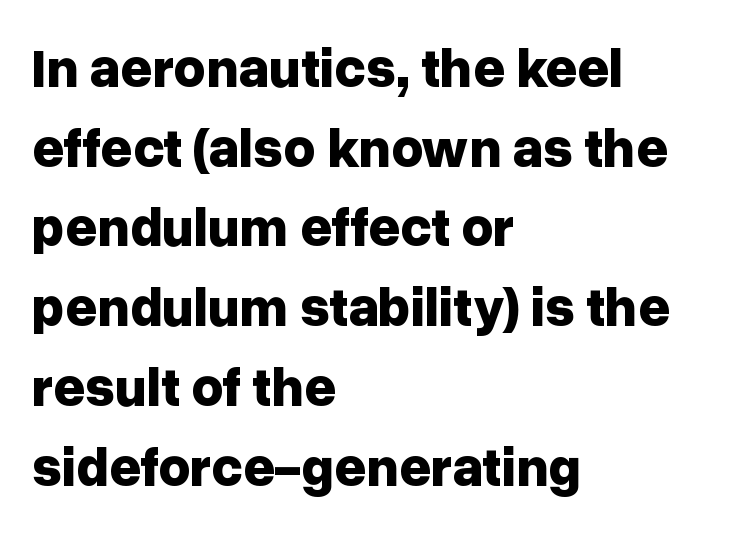
The image shows 55 px bold sans-serif type, upright; set left-aligned, normal line spacing (1.45x), normal letter spacing, not underlined; low stroke contrast and a medium x-height.
